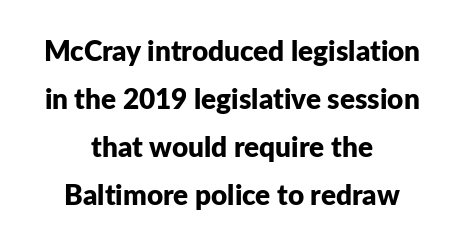
Letter spacing: default. Characters remain perfectly vertical along every line. Think of a printed novel: that variable character pitch is what you see here. A typesetter would label this face a sans. The baseline area is clear. This sample is center-justified, so both line endings float freely.
